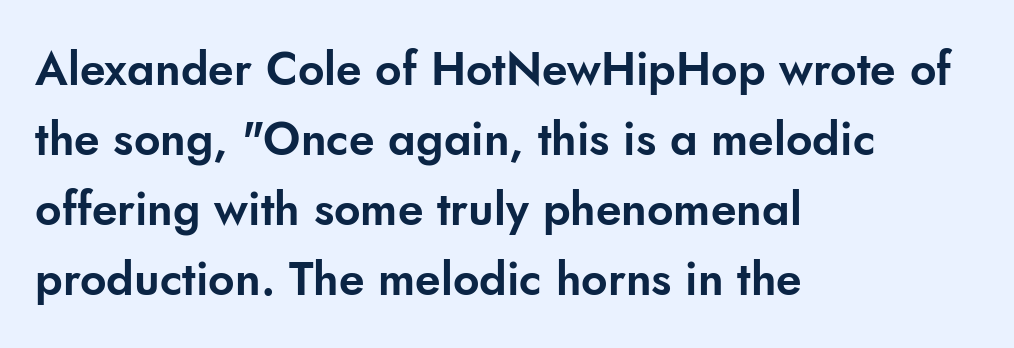
Q: Is the text italic (slanted)? A: No, it is upright.
Q: Is the typeface a serif or a sans-serif typeface? A: Sans-serif.
Q: Is the text underlined? A: No.
Q: How is the paragraph aligned? A: Left-aligned.
Q: Is the spacing between letters normal or unusually wide? A: Normal.
Q: Is the spacing between lines tight, normal or loose? A: Normal.
Q: Width (condensed, normal, or wide)? A: Normal.
Q: Stroke contrast? A: Low.
Q: x-height? A: Small.
Q: Monospaced? A: No.
